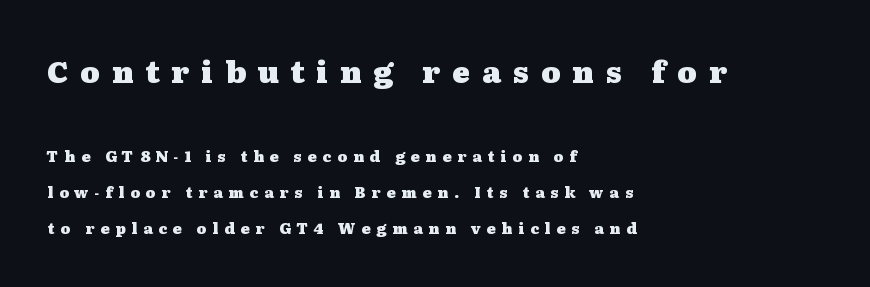
The image shows 30 px heavy, wide serif type, upright; set left-aligned, loose line spacing (2.42x), unusually wide letter spacing (+0.39 em), not underlined; the first (top) block is 2.0x larger; medium stroke contrast and a medium x-height.
